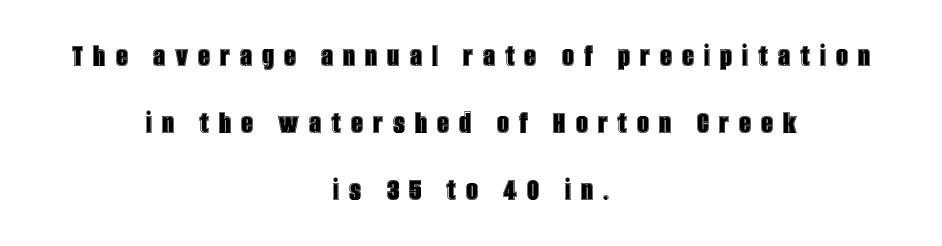
The image shows 33 px condensed type, upright; set centered, loose line spacing (2.03x), unusually wide letter spacing (+0.31 em), not underlined; a large x-height.
